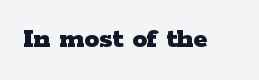
Q: Is the text bold? A: Yes.
Q: Is the text italic (slanted)? A: No, it is upright.
Q: Is the typeface a serif or a sans-serif typeface? A: Serif.
Q: Is the text underlined? A: No.
Q: Is the spacing between letters normal or unusually wide? A: Normal.
Q: Width (condensed, normal, or wide)? A: Wide.
Q: Stroke contrast? A: Low.
Q: x-height? A: Medium.
Q: Monospaced? A: No.
